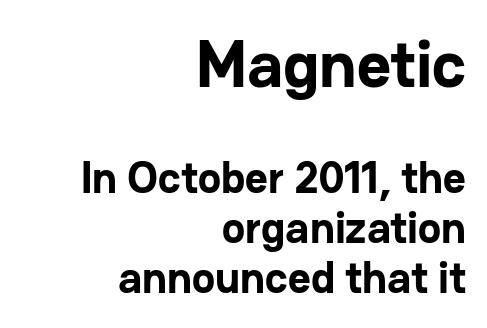
Q: Is the text bold? A: Yes.
Q: Is the text italic (slanted)? A: No, it is upright.
Q: Is the typeface a serif or a sans-serif typeface? A: Sans-serif.
Q: Is the text underlined? A: No.
Q: How is the paragraph aligned? A: Right-aligned.
Q: Is the spacing between letters normal or unusually wide? A: Normal.
Q: Is the spacing between lines tight, normal or loose? A: Tight.
Q: Which block of text is set in a larger size, the first (top) or the second (bottom)? A: The first (top) one.
Q: Width (condensed, normal, or wide)? A: Normal.
Q: Stroke contrast? A: Low.
Q: x-height? A: Medium.
Q: Monospaced? A: No.
